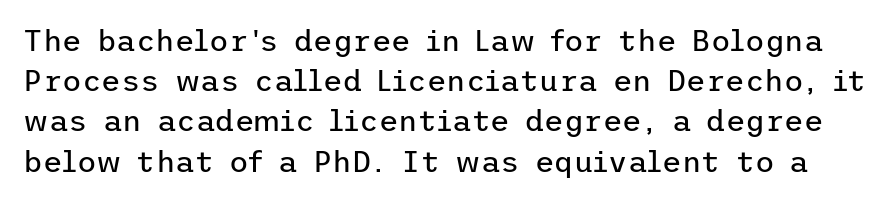
{"serif": "no", "italic": "no", "bold": "no", "weight": "regular", "width": "normal", "stroke_contrast": "low", "x_height": "medium", "underline": "no", "line_spacing": "normal", "line_spacing_ratio": 1.34, "letter_spacing": "normal", "letter_spacing_em": 0.0, "glyph_px": 30}
